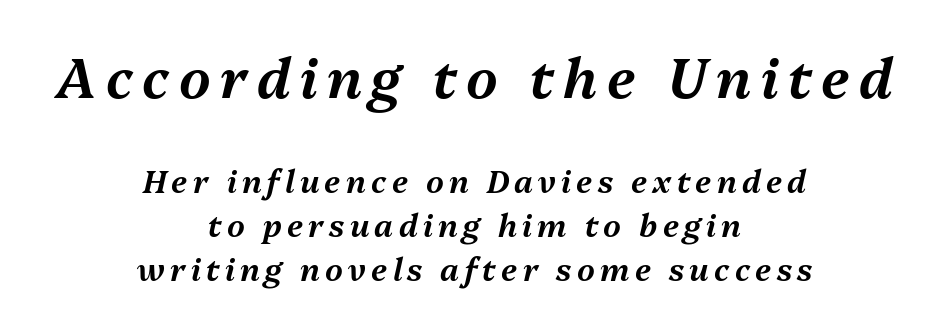
{"italic": "yes", "lean": "right", "slant_degrees": 13, "width": "normal", "stroke_contrast": "medium", "x_height": "medium", "monospaced": "no", "underline": "no", "align": "center", "line_spacing": "normal", "line_spacing_ratio": 1.42, "larger_block": "first", "size_ratio": 1.77, "glyph_px": 55}
